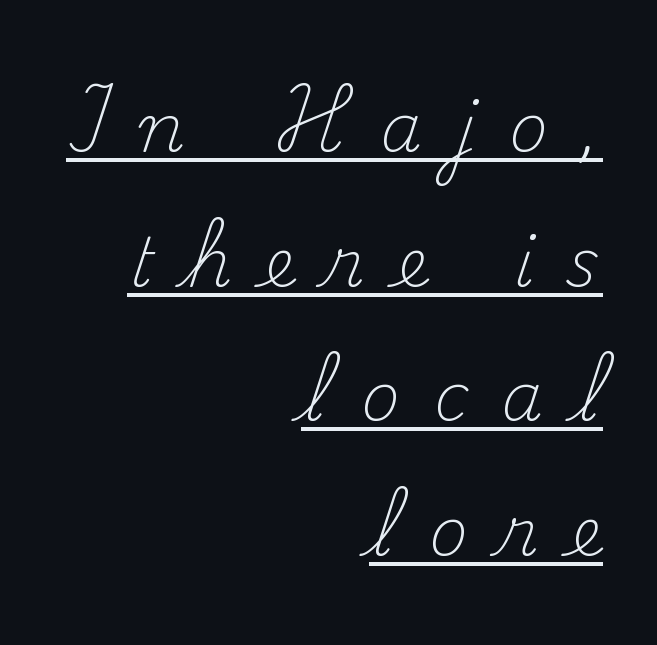
{"serif": "yes", "bold": "no", "weight": "light", "width": "normal", "stroke_contrast": "medium", "x_height": "small", "monospaced": "no", "underline": "yes", "align": "right", "line_spacing": "loose", "line_spacing_ratio": 2.01, "letter_spacing": "wide", "letter_spacing_em": 0.49, "glyph_px": 67}
